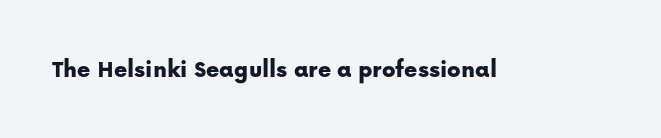
If you drew a line through each stem, it would be perfectly vertical. Characters follow at the spacing the type designer built in. The words here are not underlined.
